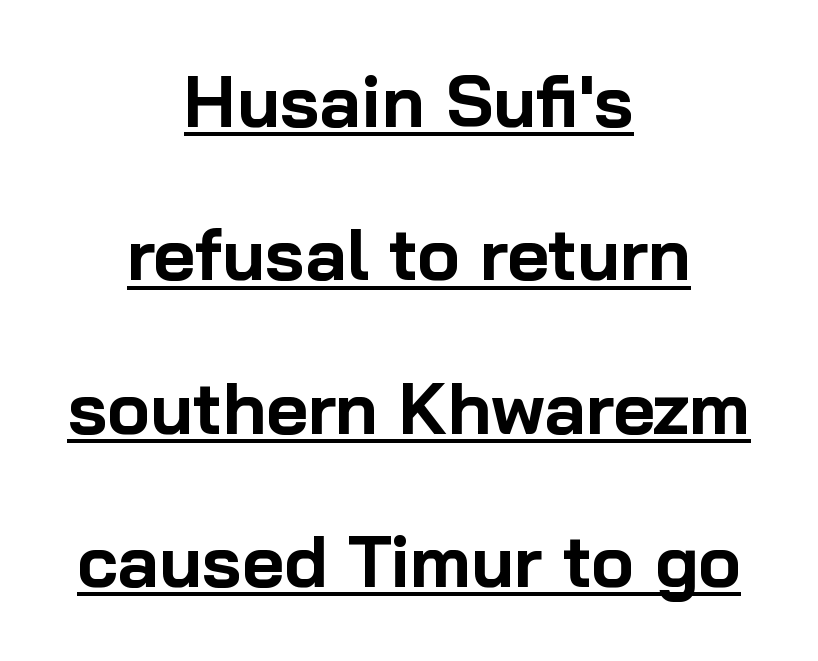
Q: Is the text bold? A: Yes.
Q: Is the text italic (slanted)? A: No, it is upright.
Q: Is the typeface a serif or a sans-serif typeface? A: Sans-serif.
Q: Is the text underlined? A: Yes.
Q: How is the paragraph aligned? A: Centered.
Q: Is the spacing between letters normal or unusually wide? A: Normal.
Q: Is the spacing between lines tight, normal or loose? A: Loose.
Q: Width (condensed, normal, or wide)? A: Normal.
Q: Stroke contrast? A: Low.
Q: x-height? A: Medium.
Q: Monospaced? A: No.
